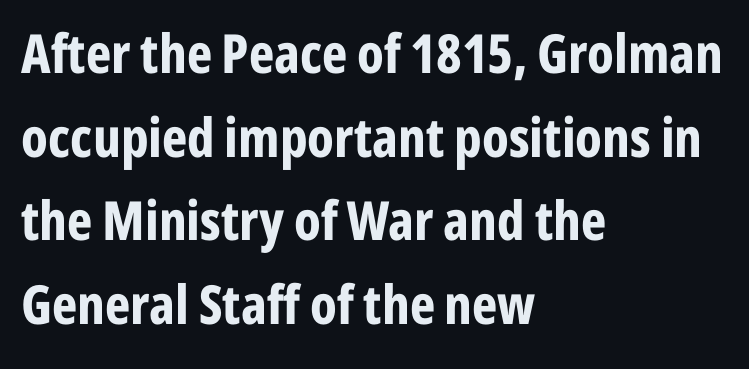
{"serif": "no", "italic": "no", "bold": "yes", "weight": "bold", "width": "condensed", "stroke_contrast": "low", "x_height": "medium", "monospaced": "no", "underline": "no", "align": "left", "line_spacing": "normal", "line_spacing_ratio": 1.55, "letter_spacing": "normal", "letter_spacing_em": 0.0, "glyph_px": 54}
